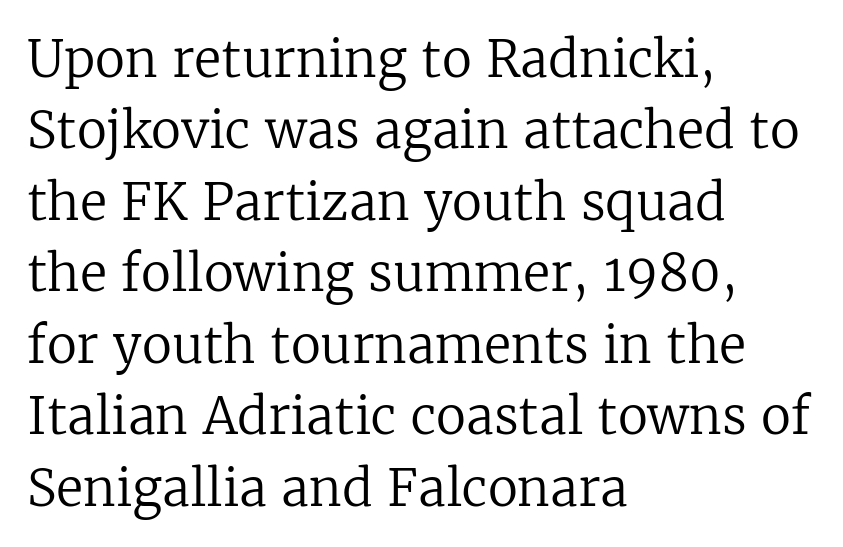
Q: Is the text bold? A: No.
Q: Is the text italic (slanted)? A: No, it is upright.
Q: Is the typeface a serif or a sans-serif typeface? A: Serif.
Q: Is the text underlined? A: No.
Q: How is the paragraph aligned? A: Left-aligned.
Q: Is the spacing between letters normal or unusually wide? A: Normal.
Q: Is the spacing between lines tight, normal or loose? A: Normal.
Q: Width (condensed, normal, or wide)? A: Normal.
Q: Stroke contrast? A: Low.
Q: x-height? A: Medium.
Q: Monospaced? A: No.
